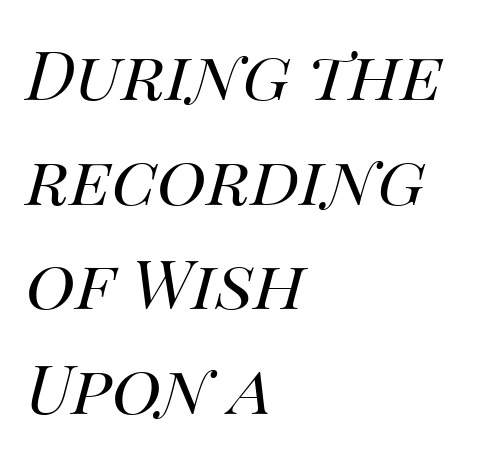
Q: Is the text bold? A: No.
Q: Is the text italic (slanted)? A: Yes, it leans right by about 14 degrees.
Q: Is the text underlined? A: No.
Q: How is the paragraph aligned? A: Left-aligned.
Q: Is the spacing between letters normal or unusually wide? A: Normal.
Q: Is the spacing between lines tight, normal or loose? A: Normal.
Q: Width (condensed, normal, or wide)? A: Normal.
Q: Stroke contrast? A: Medium.
Q: x-height? A: Large.
Q: Monospaced? A: No.
